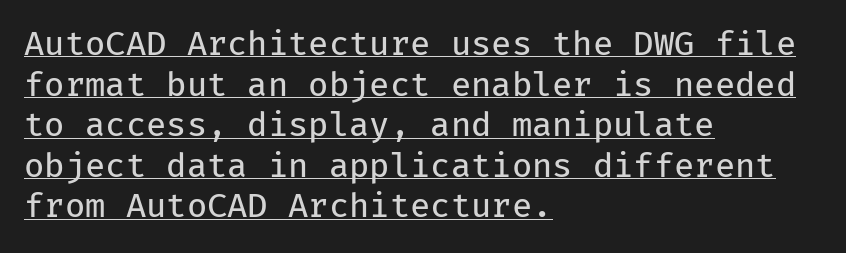
Upright lettering throughout. You could count columns in this text — the font is strictly monospaced. You can see a thin bar hugging the bottom of the glyphs. Compared with a centered layout, this one pins lines to the left instead.
